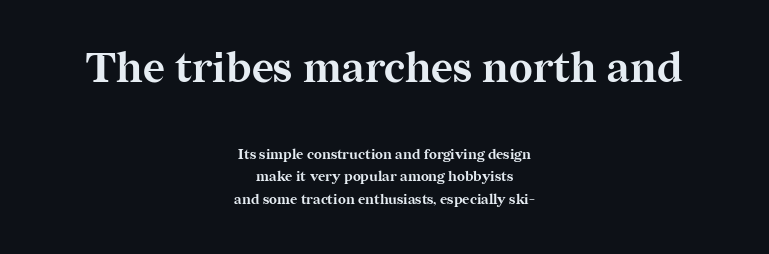
The image shows 42 px bold serif type, upright; set centered, normal line spacing (1.62x), normal letter spacing, not underlined; the first (top) block is 3.0x larger; medium stroke contrast and a medium x-height.
